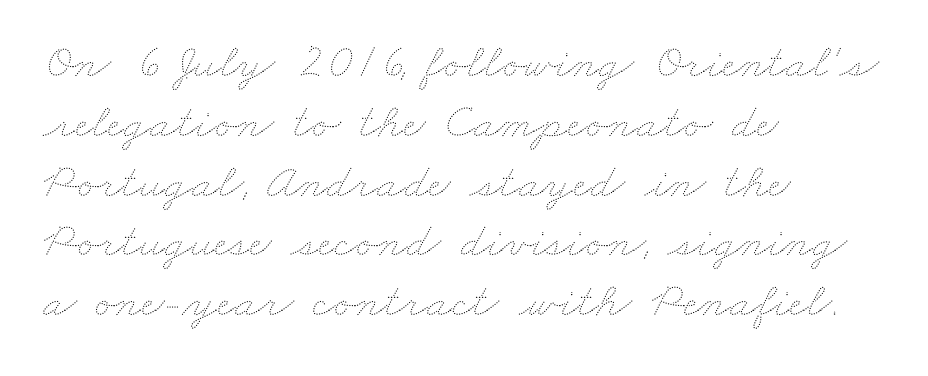
The image shows 49 px thin, wide type; set left-aligned, line spacing 1.22x, normal letter spacing, not underlined; medium stroke contrast and a small x-height.
